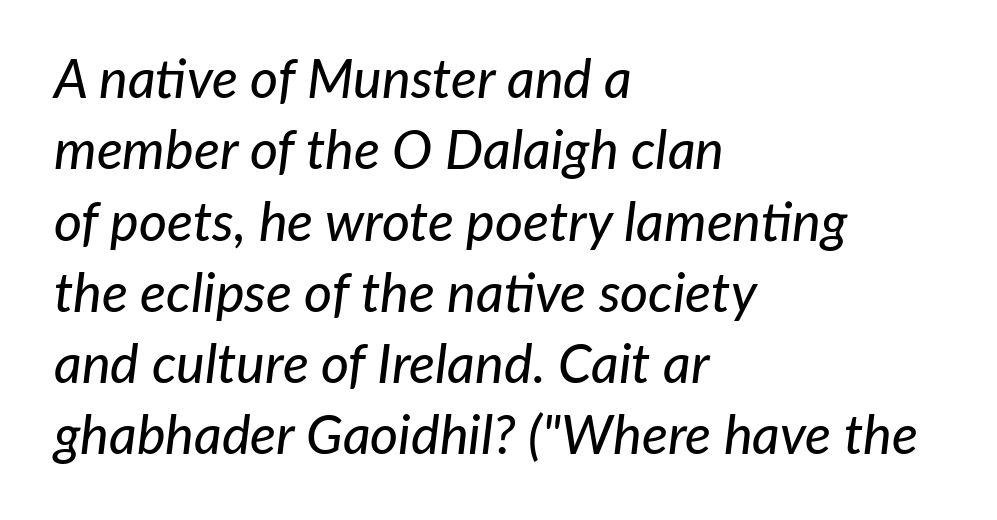
Check under the words: just untouched page. Here the glyphs are tracked normally, forming tight word shapes. The lettering tilts uniformly, giving the passage an italic look. You could not count columns in this text — the font is proportionally spaced. One-word summary of the alignment: left. A normal amount of white space separates one row of letters from the next.
